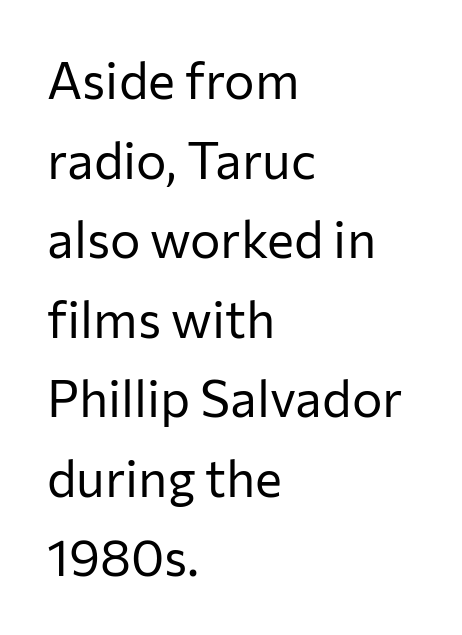
Q: Is the text bold? A: No.
Q: Is the text italic (slanted)? A: No, it is upright.
Q: Is the typeface a serif or a sans-serif typeface? A: Sans-serif.
Q: Is the text underlined? A: No.
Q: How is the paragraph aligned? A: Left-aligned.
Q: Is the spacing between letters normal or unusually wide? A: Normal.
Q: Is the spacing between lines tight, normal or loose? A: Normal.
Q: Width (condensed, normal, or wide)? A: Normal.
Q: Stroke contrast? A: Low.
Q: x-height? A: Medium.
Q: Monospaced? A: No.
